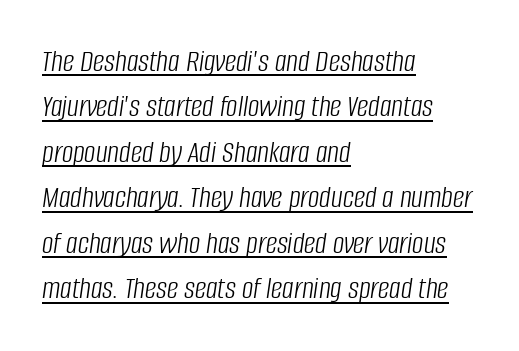
Successive baselines arrive at the customary interval. Counters stay open thanks to moderate or lighter strokes. Character widths vary here, with narrow letters taking less room than wide ones. A continuous stroke trails under the words, as in a hyperlink. The glyphs look as if they've been sheared to an angle.
